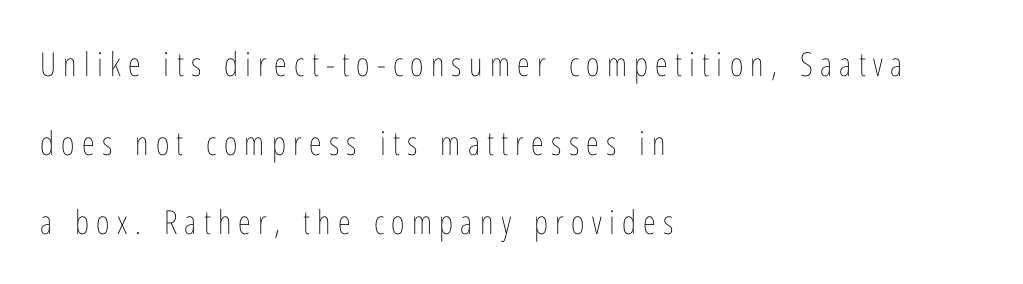
Q: Is the text bold? A: No.
Q: Is the text italic (slanted)? A: No, it is upright.
Q: Is the text underlined? A: No.
Q: How is the paragraph aligned? A: Left-aligned.
Q: Is the spacing between letters normal or unusually wide? A: Unusually wide.
Q: Is the spacing between lines tight, normal or loose? A: Loose.
Q: Width (condensed, normal, or wide)? A: Condensed.
Q: Stroke contrast? A: Low.
Q: x-height? A: Medium.
Q: Monospaced? A: No.
